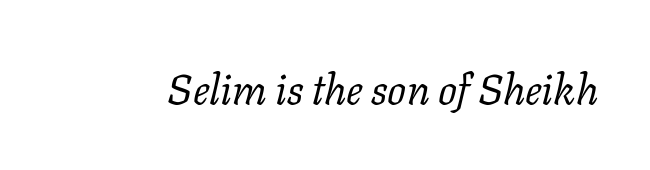
Q: Is the text bold? A: No.
Q: Is the text italic (slanted)? A: Yes, it leans right by about 11 degrees.
Q: Is the typeface a serif or a sans-serif typeface? A: Serif.
Q: Is the text underlined? A: No.
Q: Is the spacing between letters normal or unusually wide? A: Normal.
Q: Width (condensed, normal, or wide)? A: Normal.
Q: Stroke contrast? A: Low.
Q: x-height? A: Medium.
Q: Monospaced? A: No.
